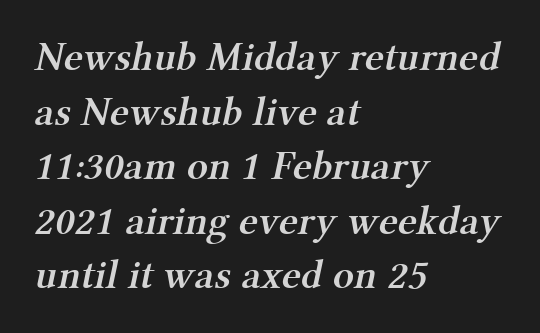
The letterforms sit shoulder to shoulder at normal distance. A serif font was chosen for this passage. Note the varied advance widths — an 'i' is clearly narrower than an 'm'. The strokes are fattened partway — semibold, not bold.
